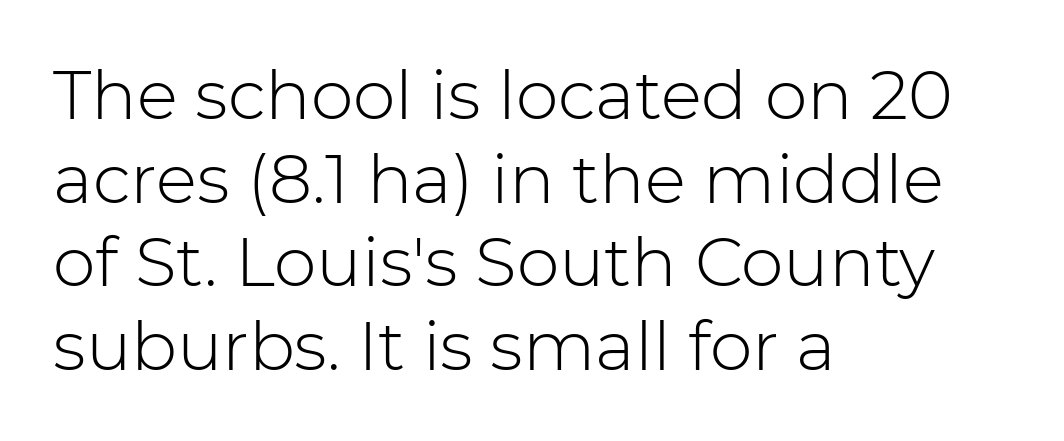
{"serif": "no", "italic": "no", "bold": "no", "weight": "light", "width": "normal", "stroke_contrast": "low", "x_height": "medium", "monospaced": "no", "underline": "no", "align": "left", "line_spacing_ratio": 1.23, "letter_spacing": "normal", "letter_spacing_em": 0.0, "glyph_px": 68}
